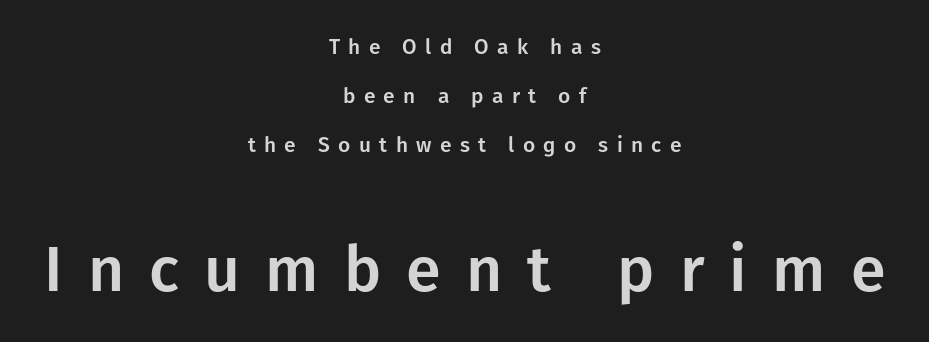
The image shows 63 px sans-serif type, upright; set centered, loose line spacing (2.34x), unusually wide letter spacing (+0.4 em), not underlined; the second (bottom) block is 3.0x larger; low stroke contrast and a medium x-height.
